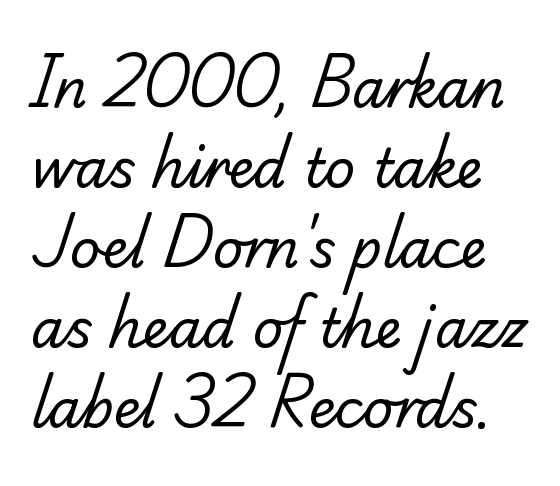
Rows of type keep a routine distance in the vertical direction. Here the glyphs are tracked normally, forming tight word shapes. Each letter's strokes conclude with small projecting serifs. The zone under the glyphs is completely vacant. Heft: none added — not bold. Proportional: the letters do not fall into vertical columns.
